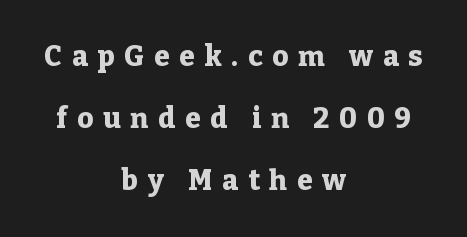
Q: Is the text bold? A: Yes.
Q: Is the text italic (slanted)? A: No, it is upright.
Q: Is the typeface a serif or a sans-serif typeface? A: Serif.
Q: Is the text underlined? A: No.
Q: How is the paragraph aligned? A: Centered.
Q: Is the spacing between letters normal or unusually wide? A: Unusually wide.
Q: Is the spacing between lines tight, normal or loose? A: Loose.
Q: Width (condensed, normal, or wide)? A: Normal.
Q: Stroke contrast? A: Low.
Q: x-height? A: Medium.
Q: Monospaced? A: No.
